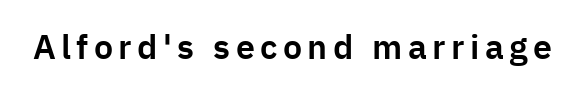
The image shows 34 px sans-serif type, upright; set not underlined; low stroke contrast and a medium x-height.
